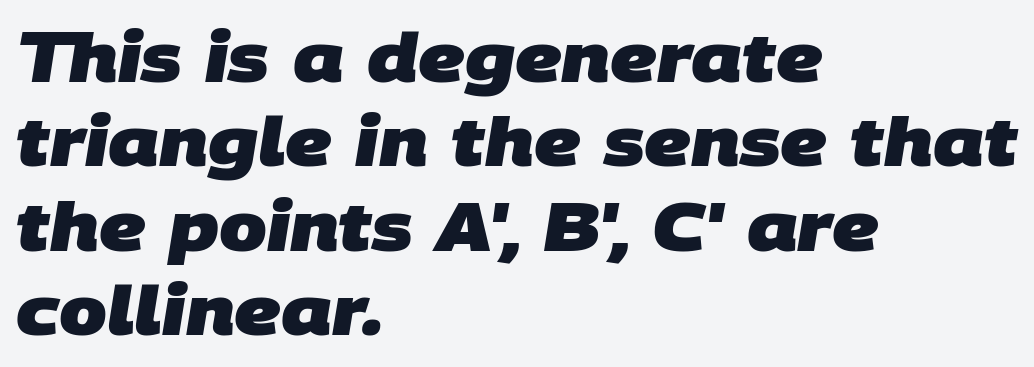
{"serif": "no", "bold": "yes", "weight": "heavy", "width": "normal", "stroke_contrast": "low", "x_height": "large", "monospaced": "no", "underline": "no", "align": "left", "line_spacing_ratio": 1.24, "letter_spacing": "normal", "letter_spacing_em": 0.0, "glyph_px": 68}
